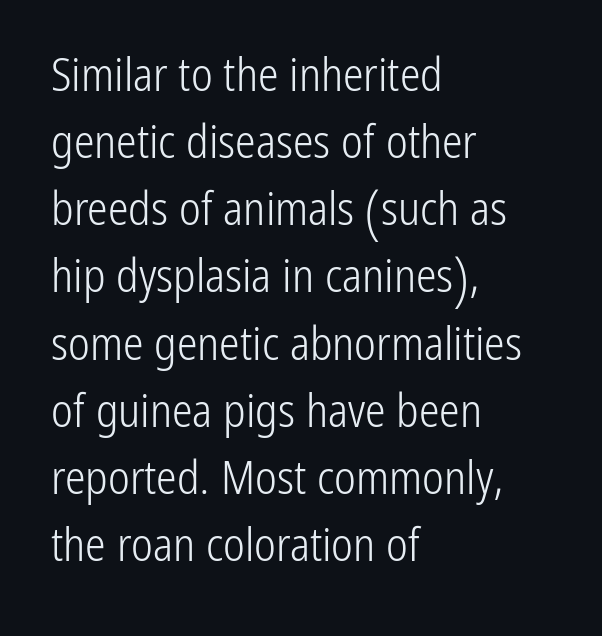
Q: Is the text bold? A: No.
Q: Is the text italic (slanted)? A: No, it is upright.
Q: Is the typeface a serif or a sans-serif typeface? A: Sans-serif.
Q: Is the text underlined? A: No.
Q: How is the paragraph aligned? A: Left-aligned.
Q: Is the spacing between letters normal or unusually wide? A: Normal.
Q: Is the spacing between lines tight, normal or loose? A: Normal.
Q: Width (condensed, normal, or wide)? A: Condensed.
Q: Stroke contrast? A: Low.
Q: x-height? A: Medium.
Q: Monospaced? A: No.
